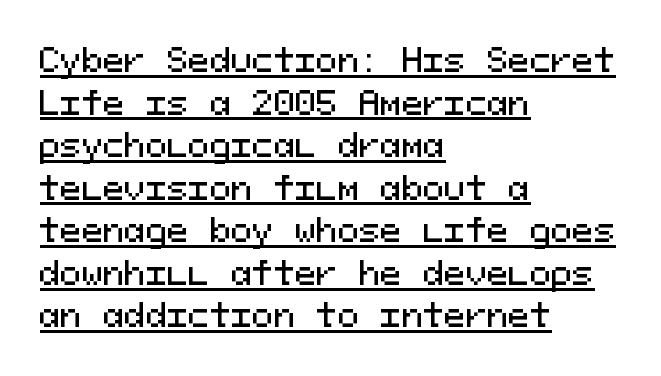
The image shows 32 px sans-serif type, upright, monospaced; set left-aligned, normal line spacing (1.33x), normal letter spacing, underlined; medium stroke contrast and a medium x-height.
